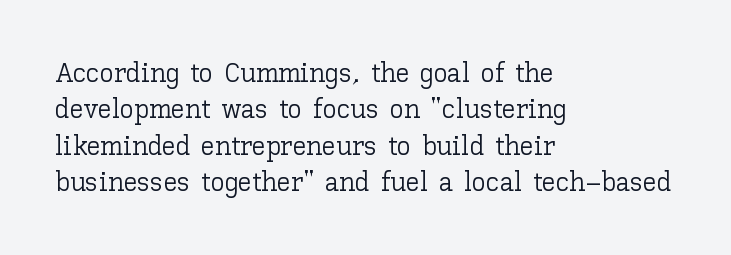
This sample has the flowing, uneven cadence of proportional lettering. Alignment: flush left. When letters stand straight like this, we call the style roman or upright. The words here are not underlined.
